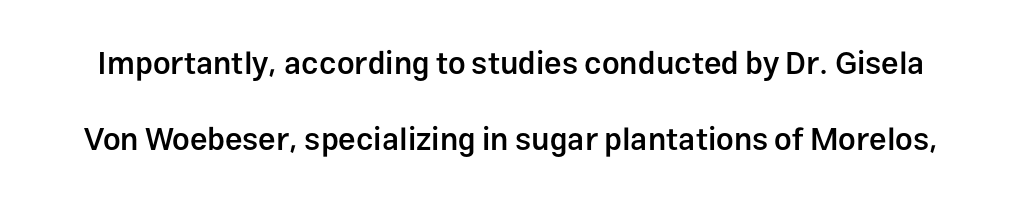
The image shows 31 px semibold sans-serif type, upright; set loose line spacing (2.44x), normal letter spacing, not underlined; low stroke contrast and a medium x-height.
